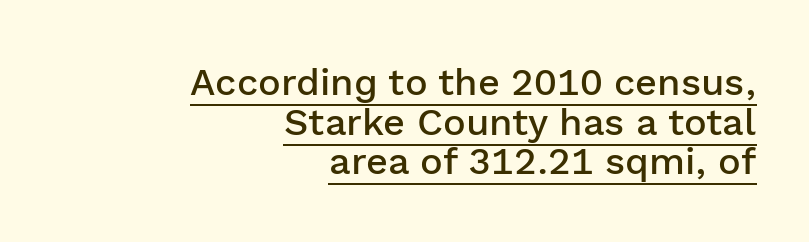
The image shows 38 px semibold sans-serif type, upright; set right-aligned, tight line spacing (1.04x), normal letter spacing, underlined; low stroke contrast and a medium x-height.
